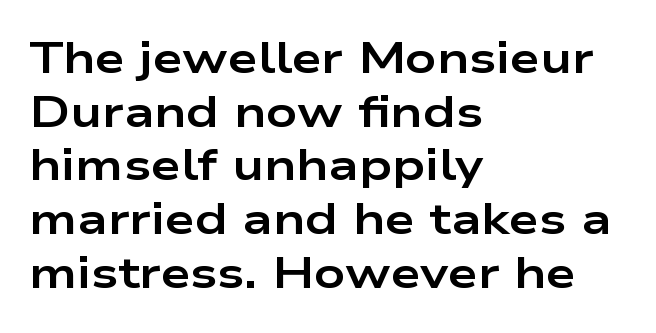
Typesetter's note: full bold, strokes at maximum text heaviness. A typesetter would label this face a sans. Character widths vary here, with narrow letters taking less room than wide ones. Regarding leading, the lines here are spaced in the standard way. The letters sit at their default tracking, neither squeezed nor spread.
